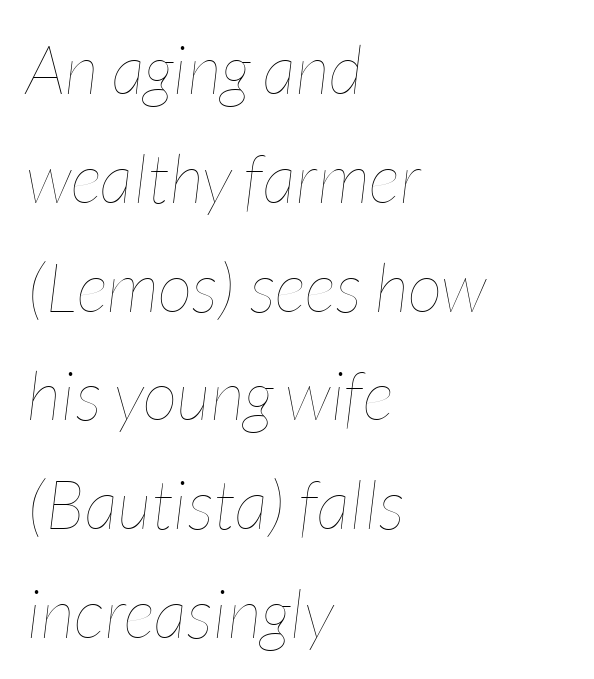
{"italic": "yes", "lean": "right", "slant_degrees": 7, "bold": "no", "weight": "thin", "width": "condensed", "stroke_contrast": "low", "x_height": "medium", "monospaced": "no", "underline": "no", "align": "left", "line_spacing": "normal", "line_spacing_ratio": 1.6, "letter_spacing": "normal", "letter_spacing_em": 0.0, "glyph_px": 68}
